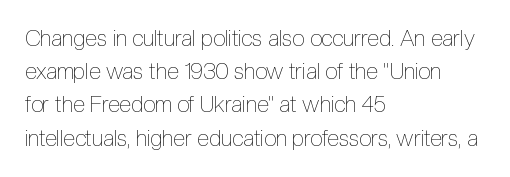
{"italic": "no", "bold": "no", "underline": "no", "align": "left", "line_spacing": "normal", "line_spacing_ratio": 1.51, "letter_spacing": "normal", "letter_spacing_em": 0.0, "glyph_px": 22}
